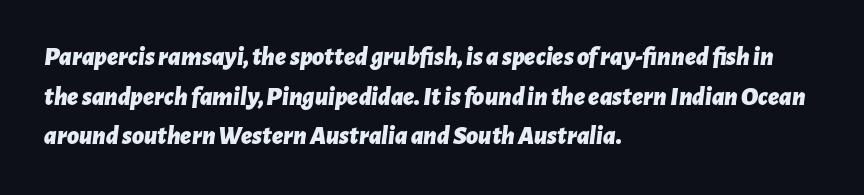
Students, this is bold: see how much ink each stroke carries. The setting favours the left margin, as ordinary paragraphs usually do. Standard letterfit; no display-style spreading of the glyphs. Interline gaps are of average width in this sample. Tall strokes in this sample are angled rather than plumb. Check the space under the baseline: it is left empty.
